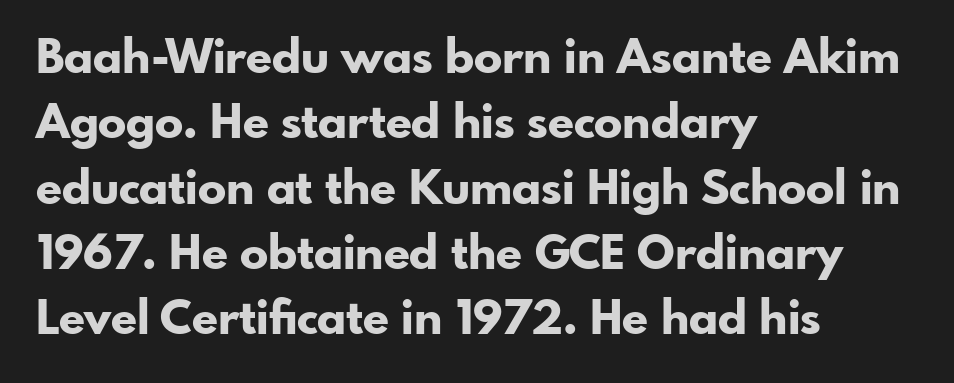
Q: Is the text bold? A: Yes.
Q: Is the text italic (slanted)? A: No, it is upright.
Q: Is the typeface a serif or a sans-serif typeface? A: Sans-serif.
Q: Is the text underlined? A: No.
Q: How is the paragraph aligned? A: Left-aligned.
Q: Is the spacing between letters normal or unusually wide? A: Normal.
Q: Is the spacing between lines tight, normal or loose? A: Normal.
Q: Width (condensed, normal, or wide)? A: Normal.
Q: Stroke contrast? A: Low.
Q: x-height? A: Small.
Q: Monospaced? A: No.
